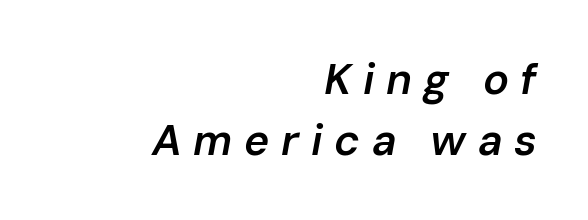
Q: Is the text bold? A: Semi-bold.
Q: Is the text italic (slanted)? A: Yes, it leans right by about 10 degrees.
Q: Is the text underlined? A: No.
Q: How is the paragraph aligned? A: Right-aligned.
Q: Is the spacing between letters normal or unusually wide? A: Unusually wide.
Q: Is the spacing between lines tight, normal or loose? A: Normal.
Q: Width (condensed, normal, or wide)? A: Normal.
Q: Stroke contrast? A: Low.
Q: x-height? A: Medium.
Q: Monospaced? A: No.
